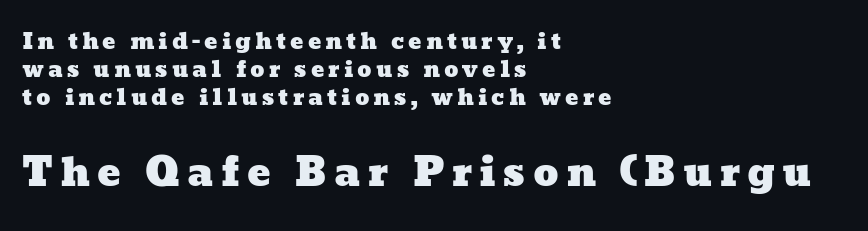
{"width": "wide", "stroke_contrast": "low", "x_height": "medium", "monospaced": "no", "underline": "no", "align": "left", "line_spacing": "normal", "line_spacing_ratio": 1.28, "larger_block": "second", "size_ratio": 1.77, "glyph_px": 39}
